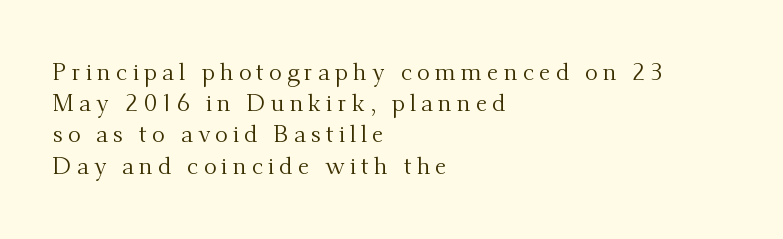
{"italic": "no", "bold": "no", "underline": "no", "align": "left", "line_spacing": "normal", "line_spacing_ratio": 1.3, "letter_spacing": "wide", "letter_spacing_em": 0.21, "glyph_px": 24}
